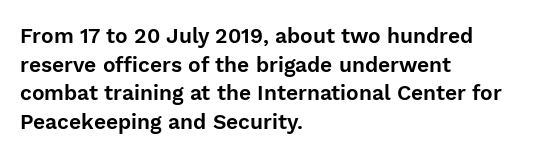
The image shows 21 px text type, upright; set left-aligned, normal line spacing (1.36x), normal letter spacing, not underlined.
